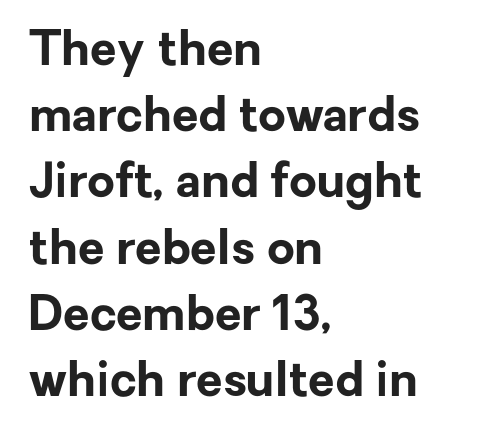
Here the designer chose a conventional face with non-uniform glyph widths. Inter-character spacing is left at the font's built-in metrics. The gap between lines stays unmarked. The rendering uses a bold face; every stroke is thick and dark.
